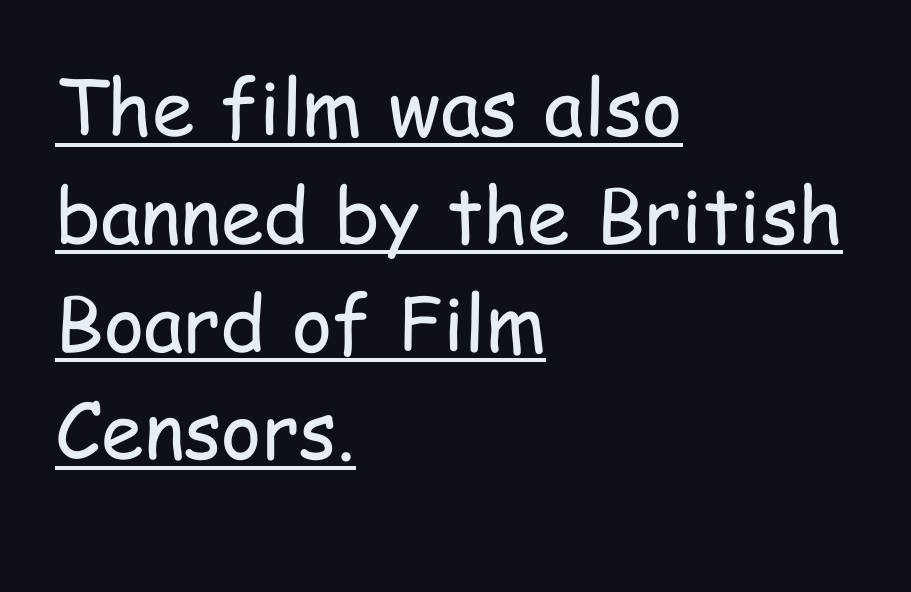
Which margin do the lines hug? The left one — the right edge is uneven. Leading matches the norm, producing a regular column. The letters carry no serifs — their stems end cleanly without finishing strokes. Students, note that the glyphs here touch the page at normal intervals.
